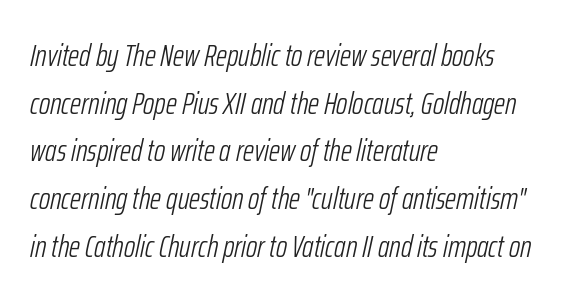
The image shows 31 px light, condensed type, italic (leaning right); set left-aligned, normal line spacing (1.54x), normal letter spacing, not underlined; low stroke contrast and a medium x-height.
